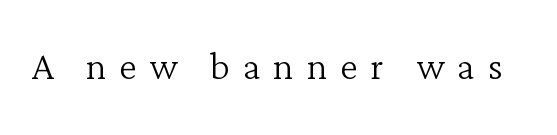
{"serif": "yes", "italic": "no", "bold": "no", "weight": "light", "width": "normal", "stroke_contrast": "low", "x_height": "medium", "monospaced": "no", "underline": "no", "letter_spacing": "wide", "letter_spacing_em": 0.25, "glyph_px": 50}
